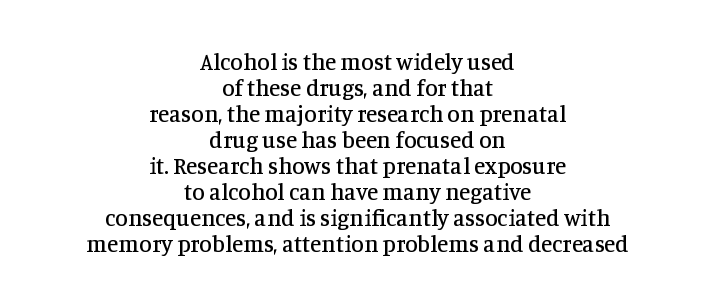
{"italic": "no", "underline": "no", "align": "center", "line_spacing": "tight", "line_spacing_ratio": 1.13, "letter_spacing": "normal", "letter_spacing_em": 0.0, "glyph_px": 23}
